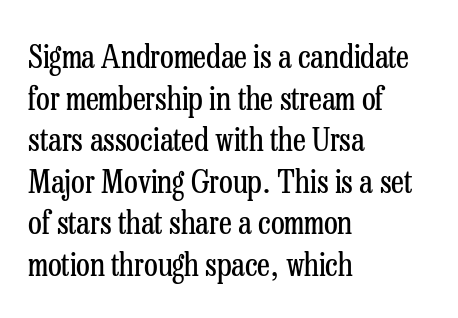
This rendering employs a face with finishing strokes, i.e., a serif. The line texture is even and compact thanks to regular tracking. The axis of the letterforms is exactly vertical. Summary of vertical rhythm: regular, with standard interline spacing. Think of a printed novel: that variable character pitch is what you see here. Any mark beneath the type? The region is blank.
